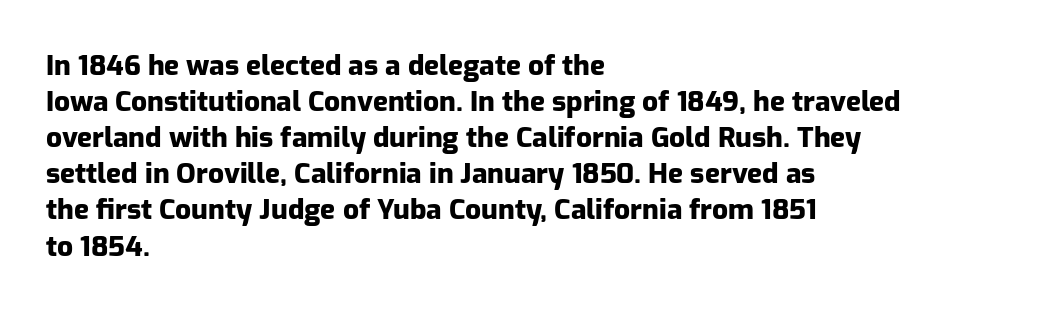
Q: Is the text bold? A: Yes.
Q: Is the text italic (slanted)? A: No, it is upright.
Q: Is the typeface a serif or a sans-serif typeface? A: Sans-serif.
Q: Is the text underlined? A: No.
Q: How is the paragraph aligned? A: Left-aligned.
Q: Is the spacing between letters normal or unusually wide? A: Normal.
Q: Is the spacing between lines tight, normal or loose? A: Normal.
Q: Width (condensed, normal, or wide)? A: Normal.
Q: Stroke contrast? A: Low.
Q: x-height? A: Medium.
Q: Monospaced? A: No.
